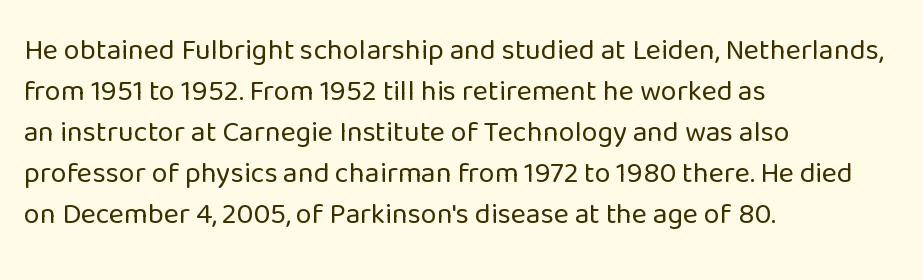
{"serif": "no", "italic": "no", "bold": "no", "weight": "regular", "width": "normal", "stroke_contrast": "low", "x_height": "medium", "monospaced": "no", "underline": "no", "align": "left", "line_spacing": "normal", "line_spacing_ratio": 1.41, "letter_spacing": "normal", "letter_spacing_em": 0.0, "glyph_px": 29}
